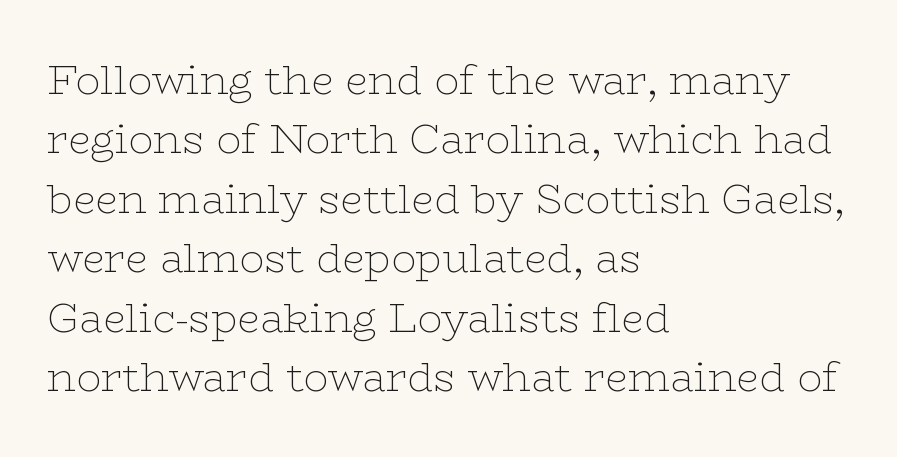
Q: Is the text bold? A: No.
Q: Is the text italic (slanted)? A: No, it is upright.
Q: Is the typeface a serif or a sans-serif typeface? A: Serif.
Q: Is the text underlined? A: No.
Q: How is the paragraph aligned? A: Left-aligned.
Q: Is the spacing between letters normal or unusually wide? A: Normal.
Q: Is the spacing between lines tight, normal or loose? A: Normal.
Q: Width (condensed, normal, or wide)? A: Wide.
Q: Stroke contrast? A: Low.
Q: x-height? A: Medium.
Q: Monospaced? A: No.
